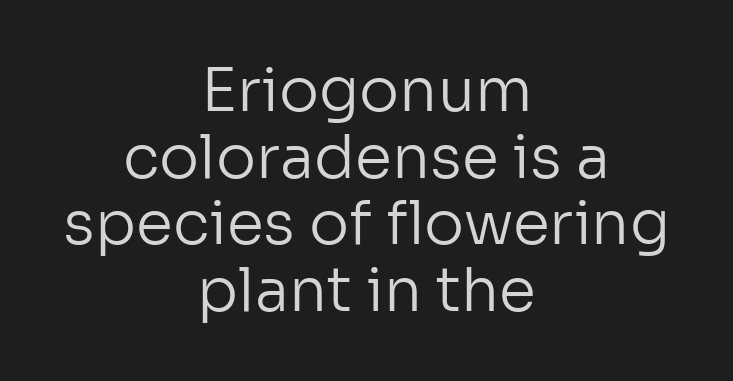
The image shows 60 px regular-weight sans-serif type, upright; set centered, tight line spacing (1.11x), normal letter spacing, not underlined; low stroke contrast and a medium x-height.
